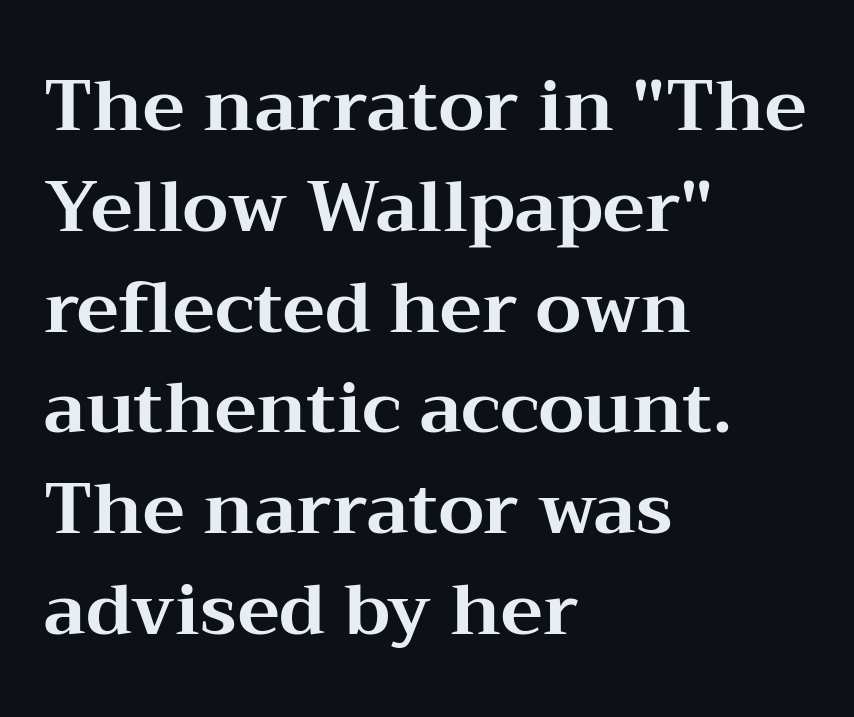
The image shows 71 px bold, wide serif type, upright; set left-aligned, normal line spacing (1.42x), normal letter spacing, not underlined; medium stroke contrast and a medium x-height.
